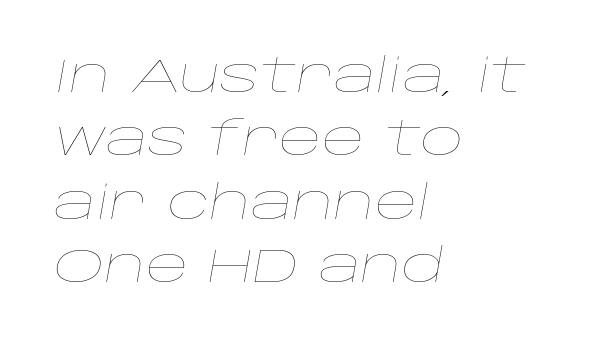
{"italic": "yes", "lean": "right", "slant_degrees": 10, "bold": "no", "weight": "thin", "width": "wide", "stroke_contrast": "low", "x_height": "large", "monospaced": "no", "underline": "no", "align": "left", "line_spacing": "normal", "line_spacing_ratio": 1.35, "letter_spacing": "normal", "letter_spacing_em": 0.0, "glyph_px": 47}
